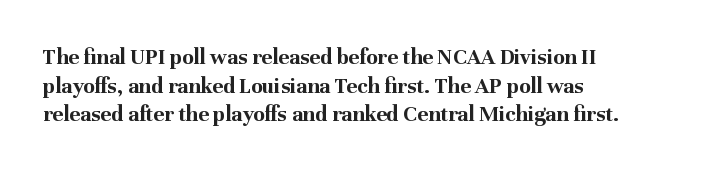
Every character sits straight up, as roman type does. Stroke thickness is high; the sample reads as a true bold. Inter-character spacing is left at the font's built-in metrics. Casual observation: everything's shoved over to the left. The specimen omits any rule beneath the text block's lines.
